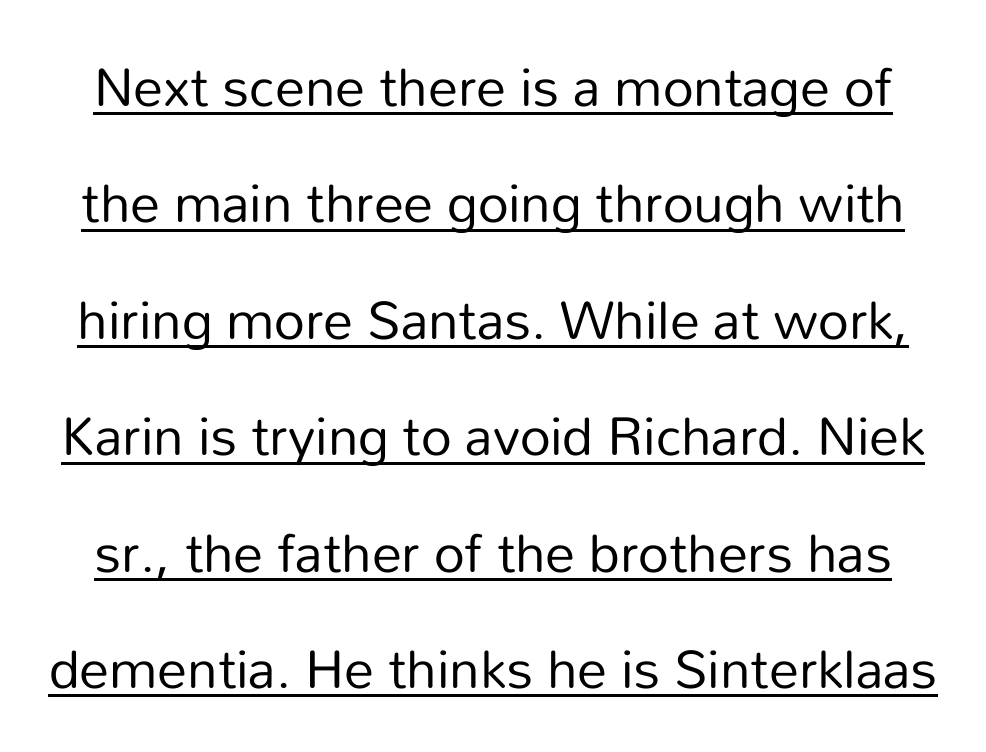
Underlining? Definitely there. Is there much room between lines? Yes — plenty of vertical air separates them. Do the characters align in a grid? No, the font is proportional. The glyphs in this specimen are sans serif.
